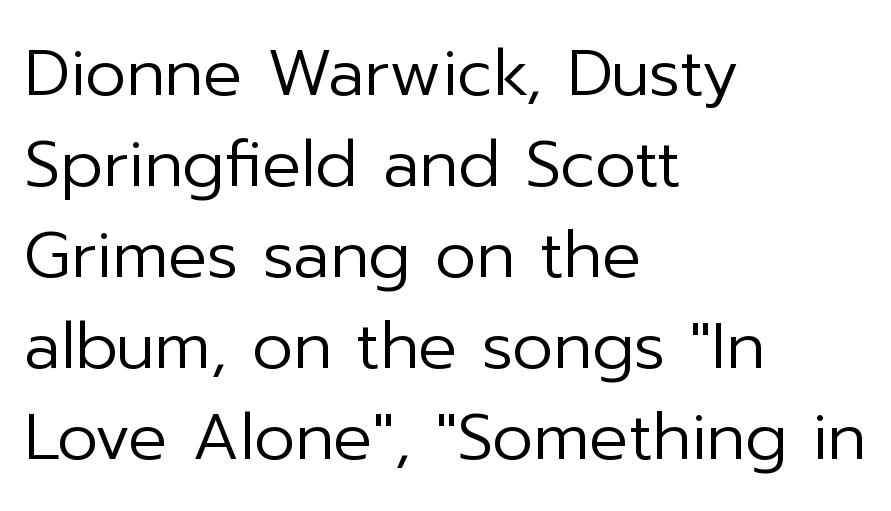
The type family on display is of the sans-serif kind. Regular leading. The space beneath each line is pristine and unruled. A typesetter would call this proportional, since set widths differ per character.
